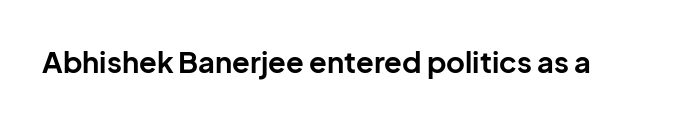
Q: Is the text bold? A: Yes.
Q: Is the text italic (slanted)? A: No, it is upright.
Q: Is the typeface a serif or a sans-serif typeface? A: Sans-serif.
Q: Is the text underlined? A: No.
Q: Is the spacing between letters normal or unusually wide? A: Normal.
Q: Width (condensed, normal, or wide)? A: Normal.
Q: Stroke contrast? A: Low.
Q: x-height? A: Medium.
Q: Monospaced? A: No.
